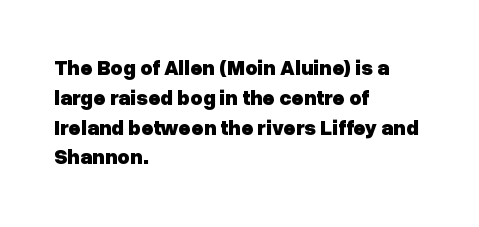
{"italic": "no", "bold": "yes", "underline": "no", "align": "left", "line_spacing": "normal", "line_spacing_ratio": 1.42, "letter_spacing": "normal", "letter_spacing_em": 0.0, "glyph_px": 21}
